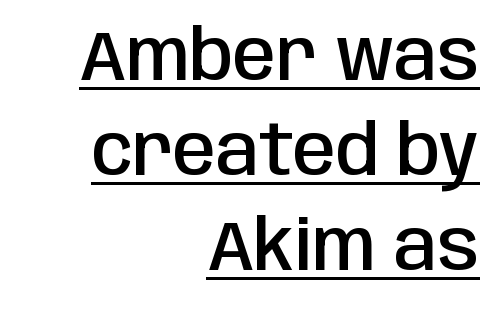
Q: Is the text bold? A: Semi-bold.
Q: Is the text italic (slanted)? A: No, it is upright.
Q: Is the typeface a serif or a sans-serif typeface? A: Sans-serif.
Q: Is the text underlined? A: Yes.
Q: How is the paragraph aligned? A: Right-aligned.
Q: Is the spacing between letters normal or unusually wide? A: Normal.
Q: Is the spacing between lines tight, normal or loose? A: Normal.
Q: Width (condensed, normal, or wide)? A: Condensed.
Q: Stroke contrast? A: Low.
Q: x-height? A: Large.
Q: Monospaced? A: No.
